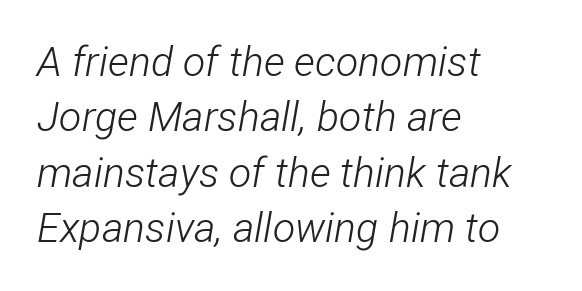
The image shows 41 px light, condensed type, italic (leaning right); set left-aligned, normal line spacing (1.35x), normal letter spacing, not underlined; low stroke contrast and a medium x-height.
